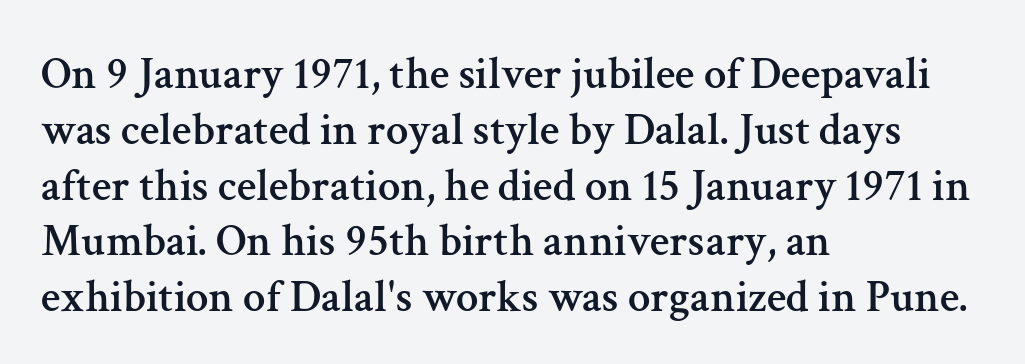
{"serif": "yes", "italic": "no", "width": "normal", "stroke_contrast": "medium", "x_height": "medium", "monospaced": "no", "underline": "no", "align": "left", "line_spacing_ratio": 1.24, "letter_spacing": "normal", "letter_spacing_em": 0.0, "glyph_px": 45}
